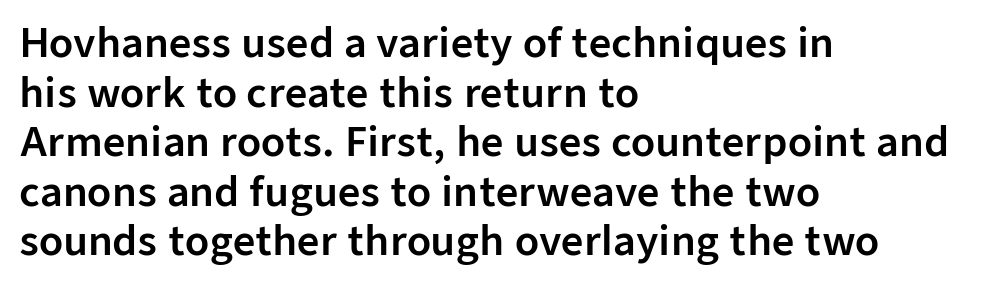
Lines of text with bare space underneath. A roman cut, with each character standing at attention. This block has exactly the height ordinary leading produces. The compositor pushed each line to the left boundary. Default kerning and tracking; the words read as compact shapes.
